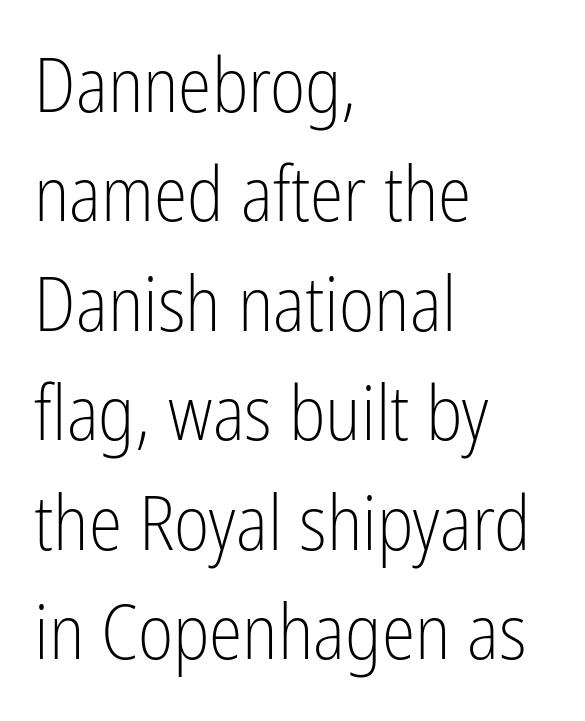
This rendering uses left alignment, leaving the right contour irregular. Each word holds together tightly as a unit, with standard inter-letter gaps. Compared with a typical body face, this is equally light or lighter still. Summary of vertical rhythm: regular, with standard interline spacing.
